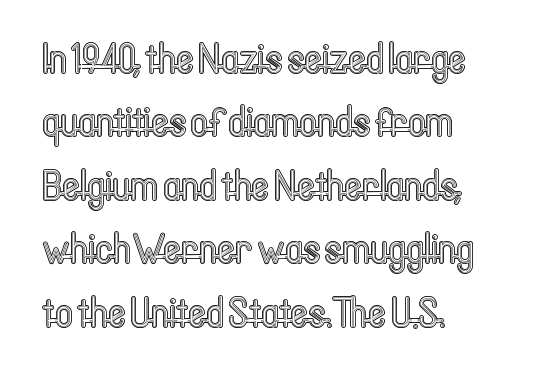
{"italic": "no", "width": "condensed", "x_height": "medium", "monospaced": "no", "underline": "no", "align": "left", "line_spacing": "normal", "line_spacing_ratio": 1.51, "letter_spacing": "normal", "letter_spacing_em": 0.0, "glyph_px": 42}
